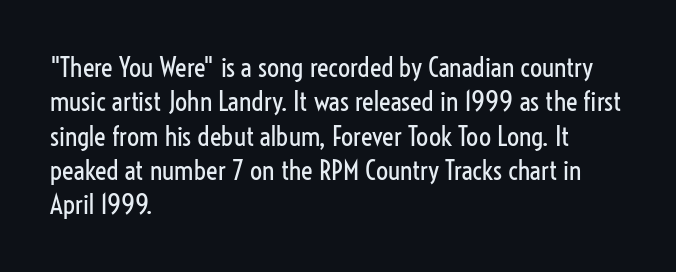
{"italic": "no", "bold": "no", "underline": "no", "align": "left", "line_spacing": "normal", "line_spacing_ratio": 1.27, "letter_spacing": "normal", "letter_spacing_em": 0.0, "glyph_px": 27}
